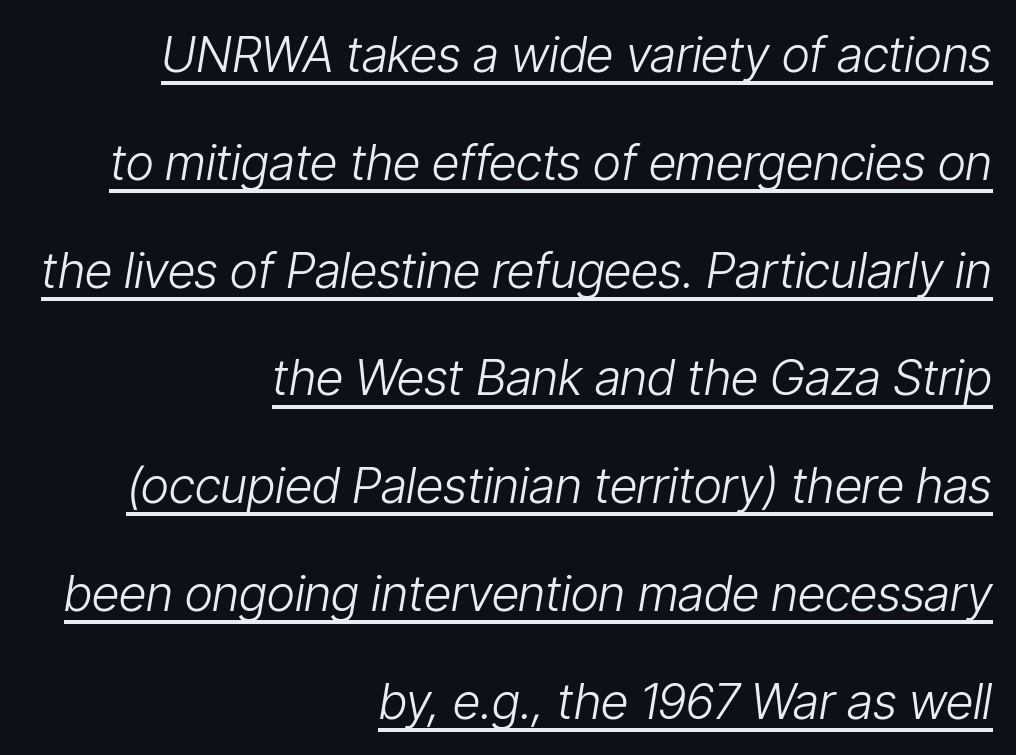
Q: Is the text bold? A: No.
Q: Is the text italic (slanted)? A: Yes, it leans right by about 9 degrees.
Q: Is the text underlined? A: Yes.
Q: How is the paragraph aligned? A: Right-aligned.
Q: Is the spacing between letters normal or unusually wide? A: Normal.
Q: Is the spacing between lines tight, normal or loose? A: Loose.
Q: Width (condensed, normal, or wide)? A: Condensed.
Q: Stroke contrast? A: Low.
Q: x-height? A: Medium.
Q: Monospaced? A: No.
